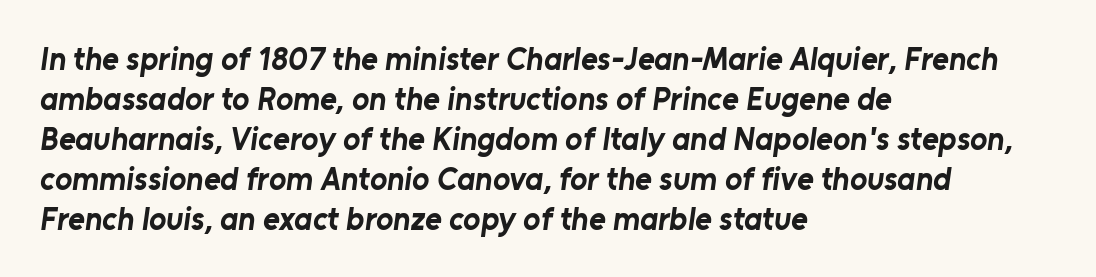
The image shows 32 px bold sans-serif type; set left-aligned, normal line spacing (1.25x), normal letter spacing, not underlined; low stroke contrast and a medium x-height.
